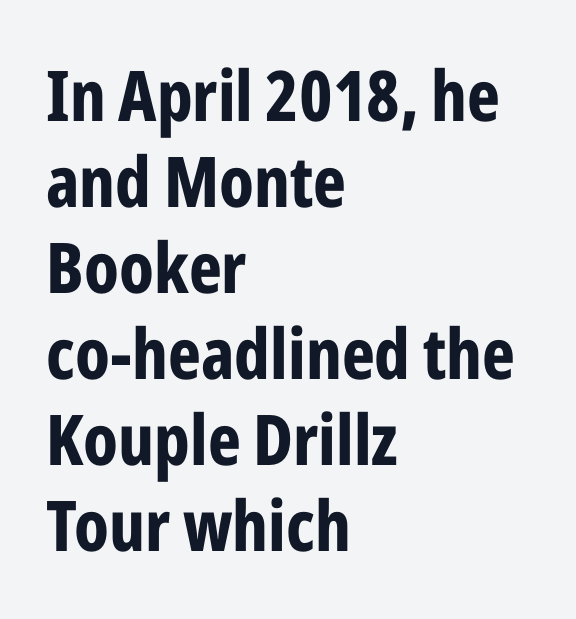
Q: Is the text bold? A: Yes.
Q: Is the text italic (slanted)? A: No, it is upright.
Q: Is the typeface a serif or a sans-serif typeface? A: Sans-serif.
Q: Is the text underlined? A: No.
Q: How is the paragraph aligned? A: Left-aligned.
Q: Is the spacing between letters normal or unusually wide? A: Normal.
Q: Width (condensed, normal, or wide)? A: Condensed.
Q: Stroke contrast? A: Low.
Q: x-height? A: Medium.
Q: Monospaced? A: No.
